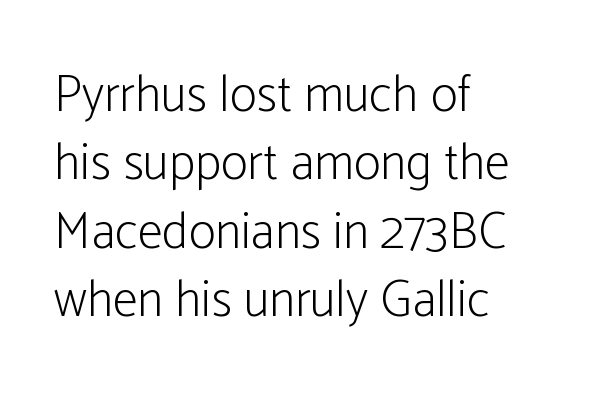
Q: Is the text bold? A: No.
Q: Is the text italic (slanted)? A: No, it is upright.
Q: Is the typeface a serif or a sans-serif typeface? A: Sans-serif.
Q: Is the text underlined? A: No.
Q: How is the paragraph aligned? A: Left-aligned.
Q: Is the spacing between letters normal or unusually wide? A: Normal.
Q: Is the spacing between lines tight, normal or loose? A: Normal.
Q: Width (condensed, normal, or wide)? A: Condensed.
Q: Stroke contrast? A: Low.
Q: x-height? A: Medium.
Q: Monospaced? A: No.
